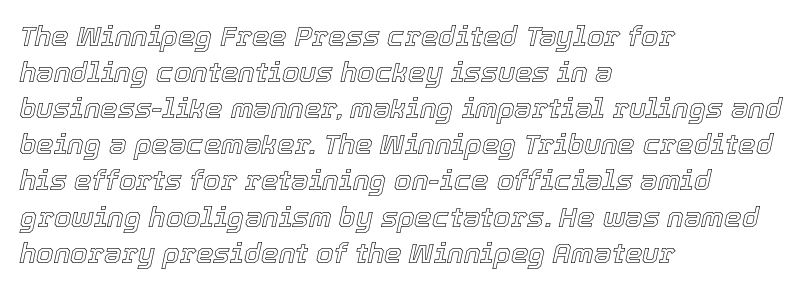
Q: Is the text italic (slanted)? A: Yes, it leans right by about 12 degrees.
Q: Is the text underlined? A: No.
Q: How is the paragraph aligned? A: Left-aligned.
Q: Is the spacing between letters normal or unusually wide? A: Normal.
Q: Is the spacing between lines tight, normal or loose? A: Normal.
Q: Width (condensed, normal, or wide)? A: Normal.
Q: x-height? A: Medium.
Q: Monospaced? A: No.
